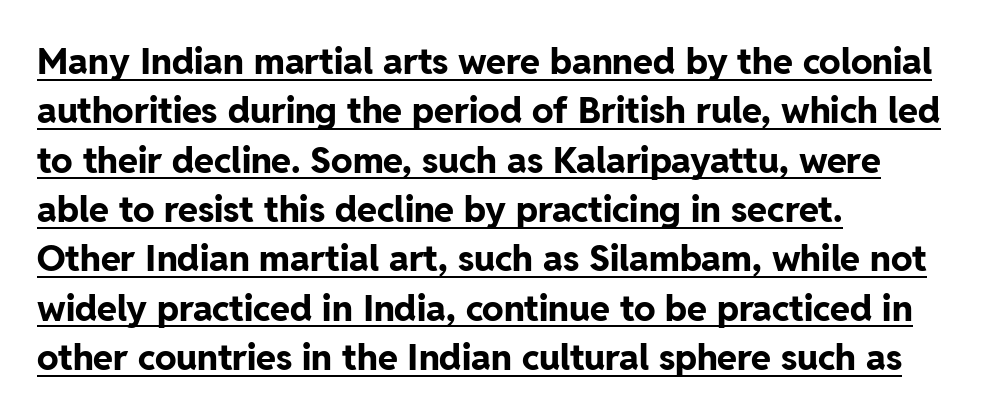
The image shows 36 px bold sans-serif type, upright; set left-aligned, normal line spacing (1.37x), normal letter spacing, underlined; low stroke contrast and a medium x-height.
